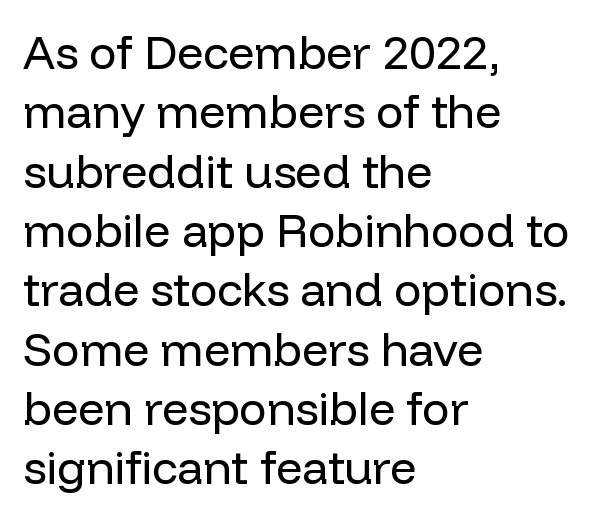
{"serif": "no", "italic": "no", "bold": "no", "weight": "regular", "width": "normal", "stroke_contrast": "low", "x_height": "medium", "monospaced": "no", "underline": "no", "align": "left", "line_spacing": "normal", "line_spacing_ratio": 1.29, "letter_spacing": "normal", "letter_spacing_em": 0.0, "glyph_px": 46}
